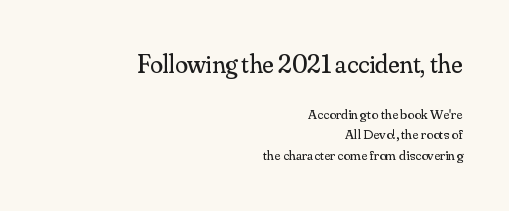
Q: Is the text bold? A: No.
Q: Is the text italic (slanted)? A: No, it is upright.
Q: Is the text underlined? A: No.
Q: How is the paragraph aligned? A: Right-aligned.
Q: Is the spacing between letters normal or unusually wide? A: Normal.
Q: Is the spacing between lines tight, normal or loose? A: Normal.
Q: Which block of text is set in a larger size, the first (top) or the second (bottom)? A: The first (top) one.
